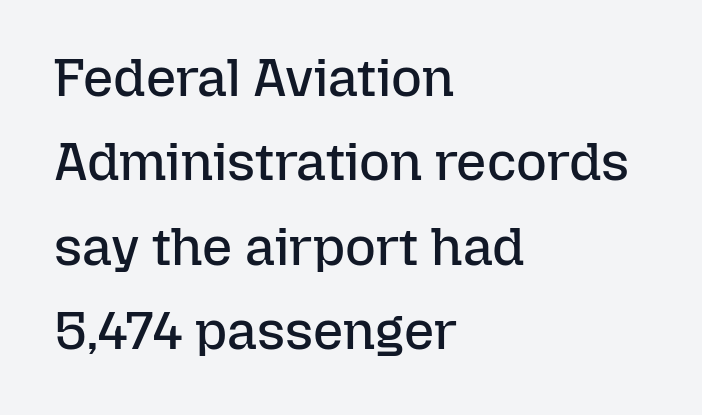
Tall strokes in this sample are plumb rather than angled. The space beneath each line is pristine and unruled. Short note: letters normally spaced. Horizontal bands of white between lines are of average thickness. Do the characters align in a grid? No, the font is proportional.
